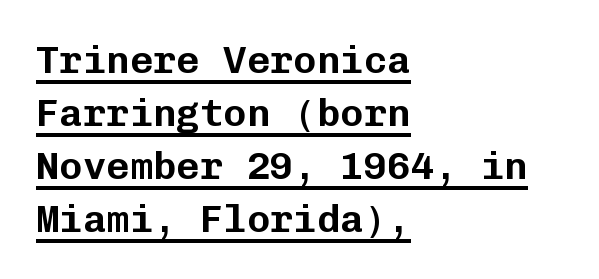
You could count columns in this text — the font is strictly monospaced. The lines in this sample share a left origin and differ only in where they stop. To sum up the face: it is a sans, with no serifs. The gaps between neighbouring characters are ordinary and unremarkable. The leading is moderate, giving the passage an even texture.
